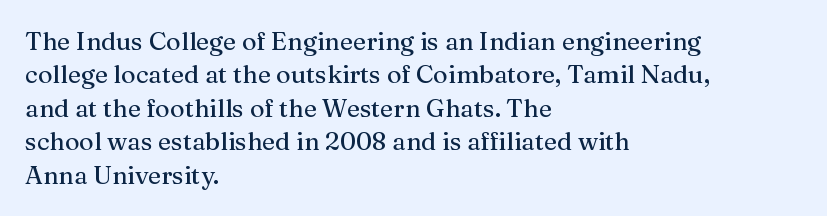
Students, observe: this is what conventionally led text looks like. Observe the ordinary spacing: letters are neighbours, not strangers. Designer's note — italics off, roman on. The specimen omits any rule beneath the text block's lines.
